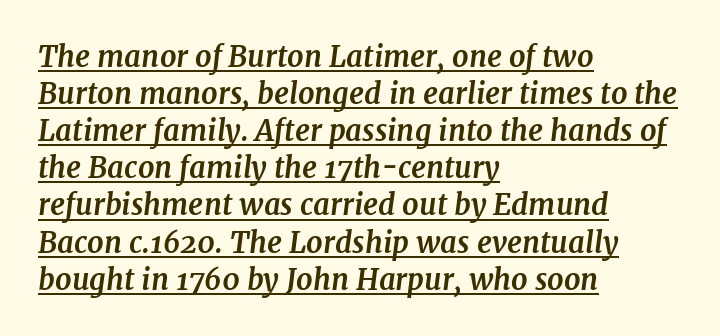
{"serif": "yes", "italic": "yes", "lean": "right", "slant_degrees": 7, "bold": "yes", "weight": "bold", "width": "normal", "stroke_contrast": "medium", "x_height": "medium", "monospaced": "no", "underline": "yes", "align": "left", "line_spacing": "normal", "line_spacing_ratio": 1.28, "letter_spacing": "normal", "letter_spacing_em": 0.0, "glyph_px": 29}
